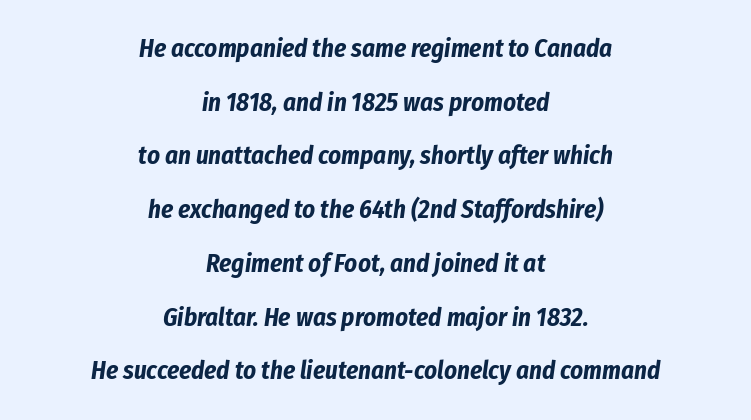
Q: Is the text bold? A: Yes.
Q: Is the text italic (slanted)? A: Yes, it leans right by about 8 degrees.
Q: Is the text underlined? A: No.
Q: How is the paragraph aligned? A: Centered.
Q: Is the spacing between letters normal or unusually wide? A: Normal.
Q: Is the spacing between lines tight, normal or loose? A: Loose.
